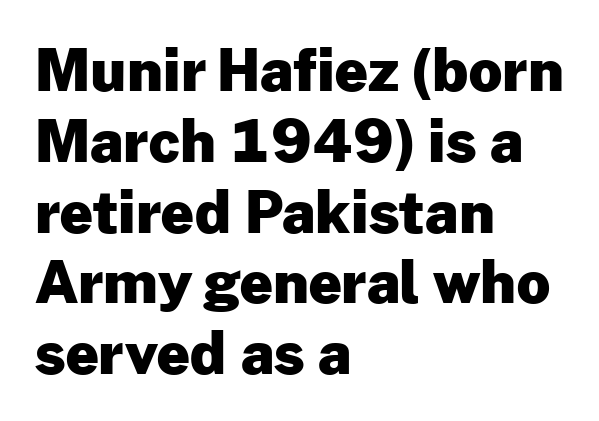
Q: Is the text bold? A: Yes.
Q: Is the text italic (slanted)? A: No, it is upright.
Q: Is the typeface a serif or a sans-serif typeface? A: Sans-serif.
Q: Is the text underlined? A: No.
Q: How is the paragraph aligned? A: Left-aligned.
Q: Is the spacing between letters normal or unusually wide? A: Normal.
Q: Width (condensed, normal, or wide)? A: Normal.
Q: Stroke contrast? A: Low.
Q: x-height? A: Medium.
Q: Monospaced? A: No.
